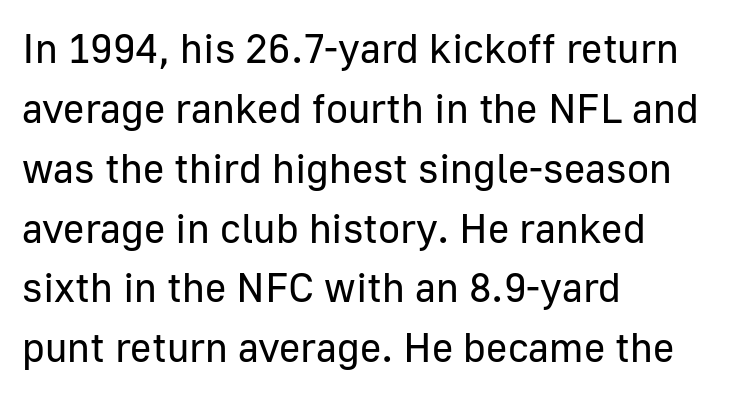
Q: Is the text bold? A: No.
Q: Is the text italic (slanted)? A: No, it is upright.
Q: Is the typeface a serif or a sans-serif typeface? A: Sans-serif.
Q: Is the text underlined? A: No.
Q: How is the paragraph aligned? A: Left-aligned.
Q: Is the spacing between letters normal or unusually wide? A: Normal.
Q: Is the spacing between lines tight, normal or loose? A: Normal.
Q: Width (condensed, normal, or wide)? A: Normal.
Q: Stroke contrast? A: Low.
Q: x-height? A: Medium.
Q: Monospaced? A: No.
